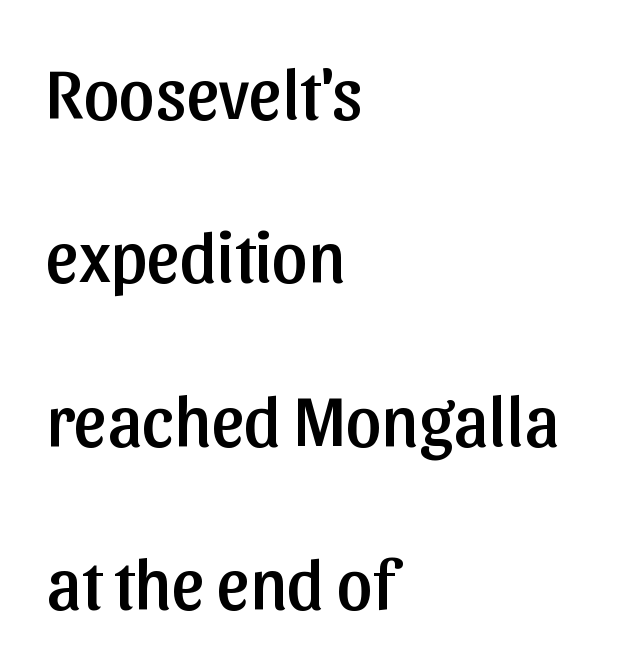
Q: Is the text italic (slanted)? A: No, it is upright.
Q: Is the typeface a serif or a sans-serif typeface? A: Sans-serif.
Q: Is the text underlined? A: No.
Q: How is the paragraph aligned? A: Left-aligned.
Q: Is the spacing between letters normal or unusually wide? A: Normal.
Q: Is the spacing between lines tight, normal or loose? A: Loose.
Q: Width (condensed, normal, or wide)? A: Normal.
Q: Stroke contrast? A: Low.
Q: x-height? A: Medium.
Q: Monospaced? A: No.
